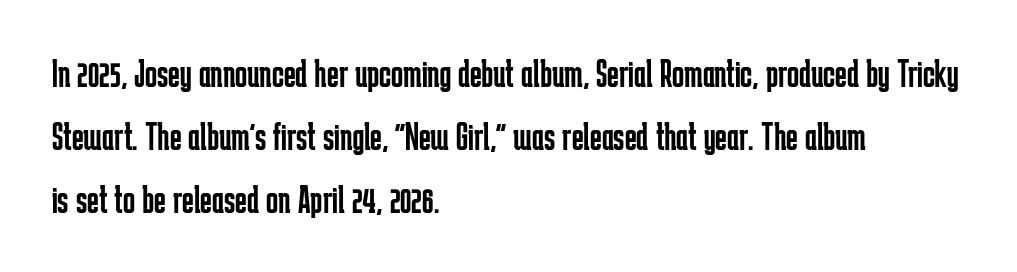
{"serif": "no", "italic": "no", "bold": "no", "weight": "regular", "width": "condensed", "stroke_contrast": "low", "x_height": "medium", "monospaced": "no", "underline": "no", "align": "left", "line_spacing": "normal", "line_spacing_ratio": 1.57, "letter_spacing": "normal", "letter_spacing_em": 0.0, "glyph_px": 40}
